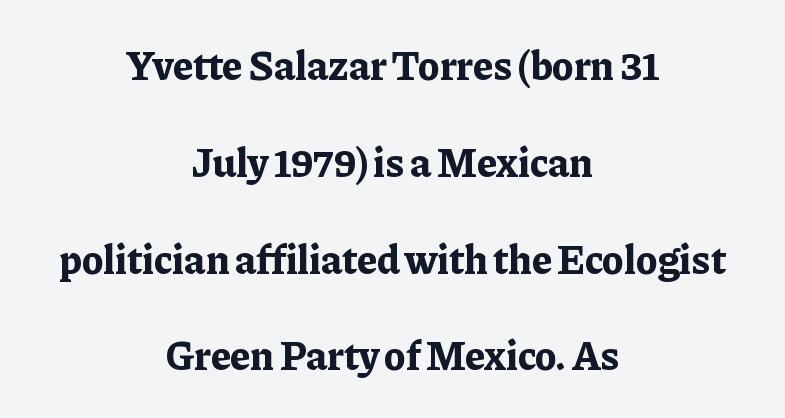
Visually the block forms a symmetrical silhouette, jagged on both flanks. A bare baseline throughout the passage. Words appear dense and cohesive because spacing is normal. Each glyph is drawn with heavy, bold strokes.
